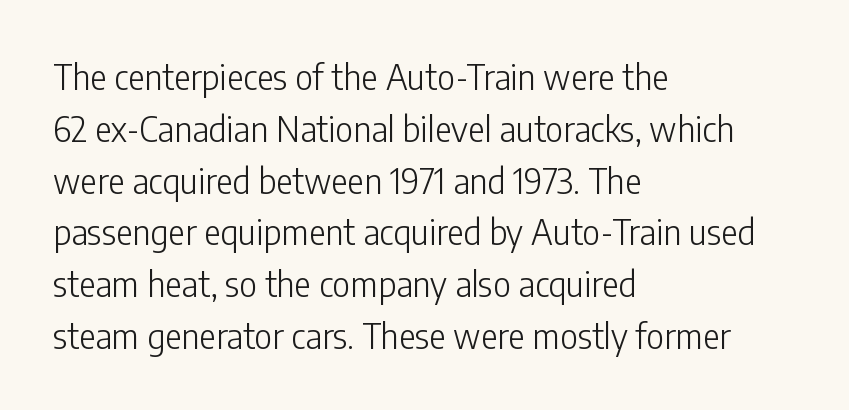
The line-height multiplier appears to be the usual default. The characters are drawn with everyday or finer stroke widths. A typesetter would mark this as roman, not italic. The type is set solid horizontally, with unmodified tracking.
